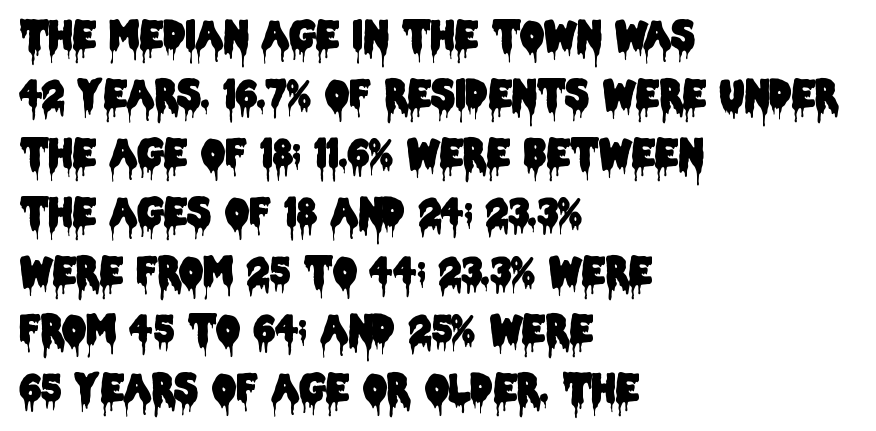
The image shows 38 px condensed sans-serif type, upright; set left-aligned, normal line spacing (1.55x), normal letter spacing, not underlined; low stroke contrast and a large x-height.
